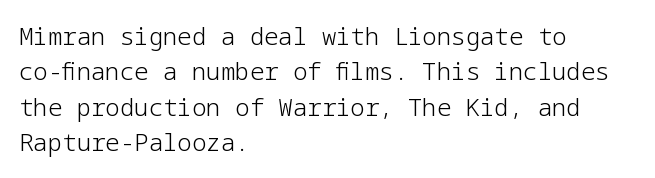
The image shows 24 px text type, upright; set left-aligned, normal line spacing (1.47x), normal letter spacing, not underlined.
